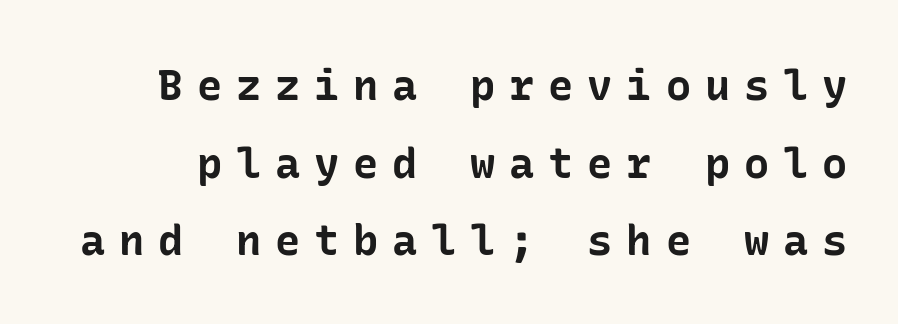
Q: Is the text bold? A: Yes.
Q: Is the text italic (slanted)? A: No, it is upright.
Q: Is the typeface a serif or a sans-serif typeface? A: Sans-serif.
Q: Is the text underlined? A: No.
Q: Is the spacing between letters normal or unusually wide? A: Unusually wide.
Q: Width (condensed, normal, or wide)? A: Normal.
Q: Stroke contrast? A: Low.
Q: x-height? A: Medium.
